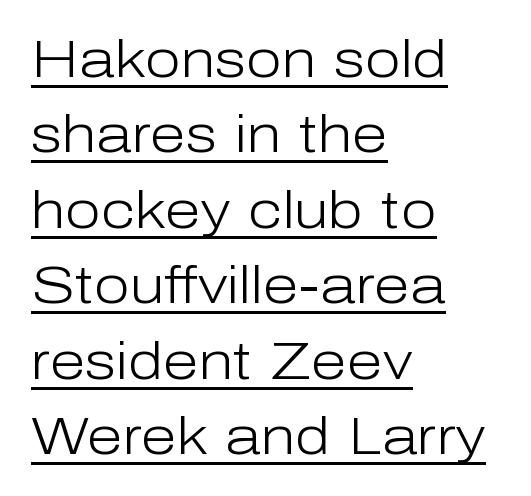
{"serif": "no", "italic": "no", "bold": "no", "weight": "light", "width": "normal", "stroke_contrast": "low", "x_height": "medium", "monospaced": "no", "underline": "yes", "align": "left", "line_spacing": "normal", "line_spacing_ratio": 1.45, "letter_spacing": "normal", "letter_spacing_em": 0.0, "glyph_px": 52}
